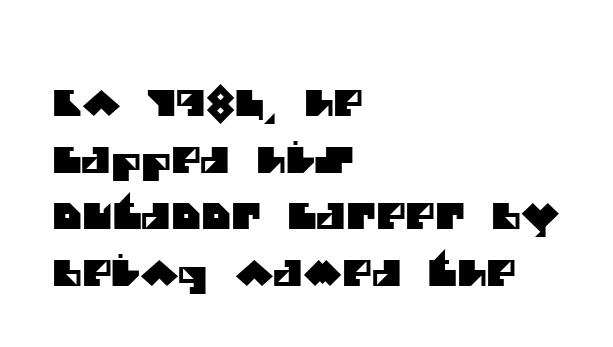
A typesetter would call this proportional, since set widths differ per character. The lines sit at an ordinary, default distance from one another. Unmarked baselines from the first word to the last. Here the glyphs are tracked normally, forming tight word shapes. Each letter's strokes conclude bluntly, with no projecting serifs.
